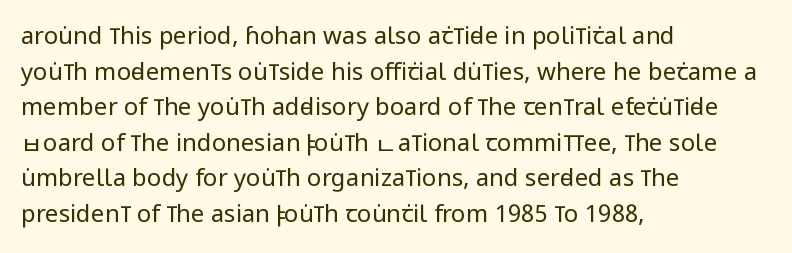
{"italic": "no", "bold": "no", "underline": "no", "align": "left", "line_spacing": "normal", "line_spacing_ratio": 1.48, "letter_spacing": "normal", "letter_spacing_em": 0.0, "glyph_px": 24}
